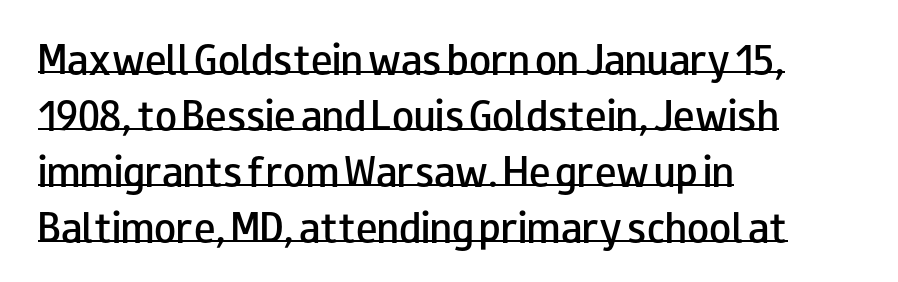
The image shows 36 px semibold, wide sans-serif type, upright; set left-aligned, normal line spacing (1.56x), normal letter spacing, underlined; low stroke contrast and a small x-height.
